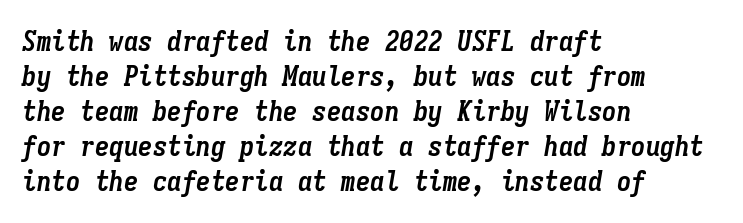
{"italic": "yes", "lean": "right", "slant_degrees": 9, "bold": "yes", "weight": "semibold", "width": "condensed", "stroke_contrast": "low", "x_height": "medium", "monospaced": "yes", "underline": "no", "align": "left", "line_spacing_ratio": 1.21, "letter_spacing": "normal", "letter_spacing_em": 0.0, "glyph_px": 29}
